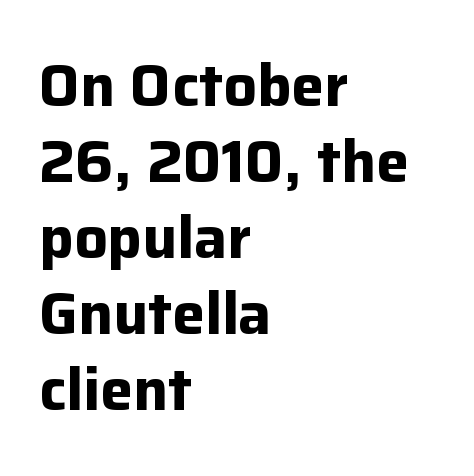
Q: Is the text bold? A: Yes.
Q: Is the text italic (slanted)? A: No, it is upright.
Q: Is the typeface a serif or a sans-serif typeface? A: Sans-serif.
Q: Is the text underlined? A: No.
Q: How is the paragraph aligned? A: Left-aligned.
Q: Is the spacing between letters normal or unusually wide? A: Normal.
Q: Is the spacing between lines tight, normal or loose? A: Normal.
Q: Width (condensed, normal, or wide)? A: Normal.
Q: Stroke contrast? A: Low.
Q: x-height? A: Medium.
Q: Monospaced? A: No.
